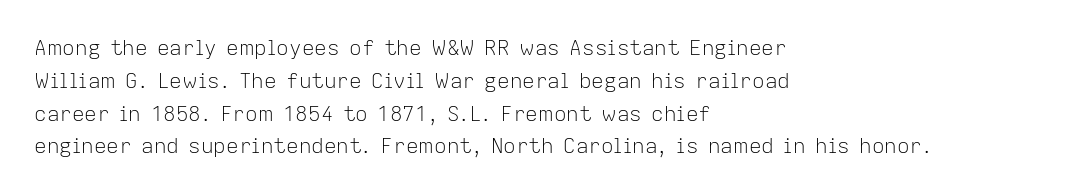
Q: Is the text bold? A: No.
Q: Is the text italic (slanted)? A: No, it is upright.
Q: Is the text underlined? A: No.
Q: How is the paragraph aligned? A: Left-aligned.
Q: Is the spacing between letters normal or unusually wide? A: Normal.
Q: Is the spacing between lines tight, normal or loose? A: Normal.
